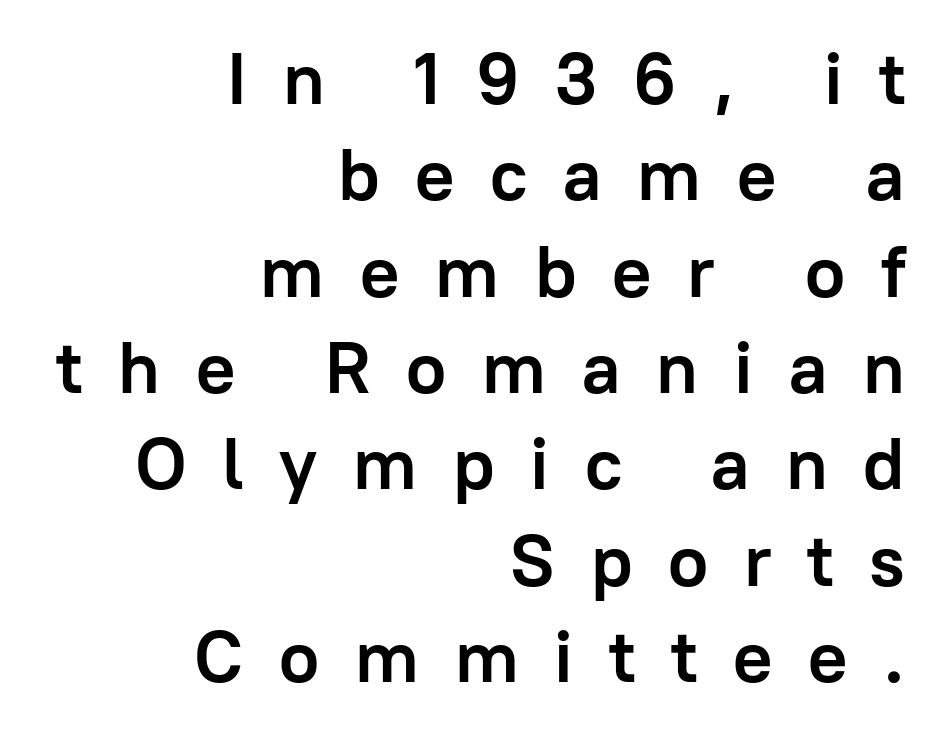
The image shows 73 px semibold sans-serif type, upright; set right-aligned, normal line spacing (1.32x), unusually wide letter spacing (+0.49 em), not underlined; low stroke contrast and a medium x-height.
